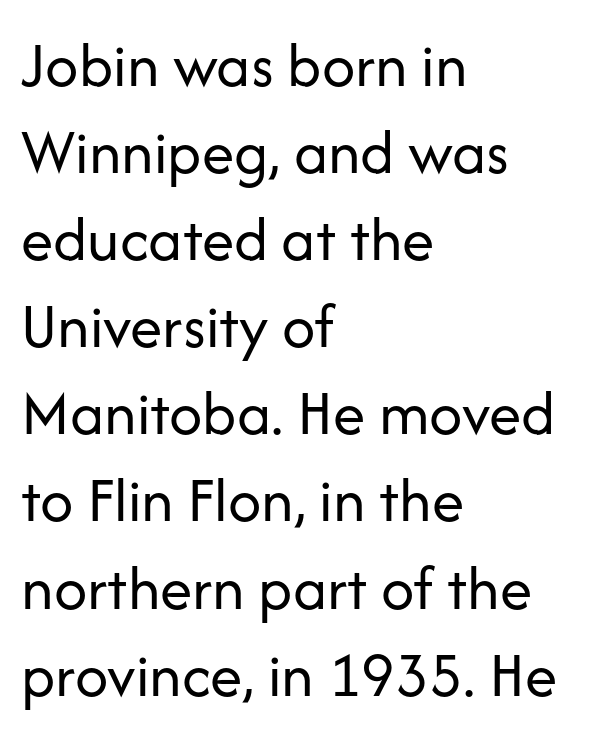
The image shows 65 px regular-weight sans-serif type, upright; set left-aligned, normal line spacing (1.34x), normal letter spacing, not underlined; low stroke contrast and a medium x-height.
